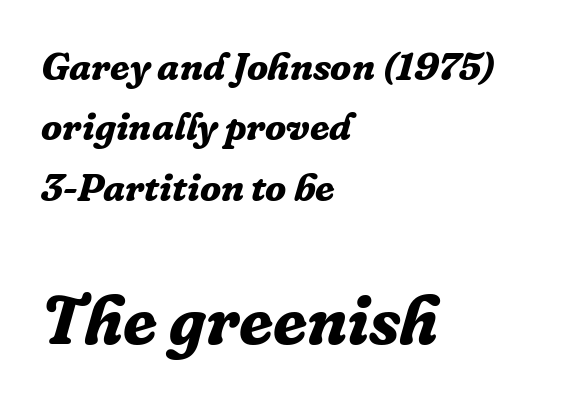
{"serif": "yes", "italic": "yes", "lean": "right", "slant_degrees": 16, "bold": "yes", "weight": "bold", "width": "normal", "stroke_contrast": "low", "x_height": "medium", "monospaced": "no", "underline": "no", "align": "left", "line_spacing": "normal", "line_spacing_ratio": 1.55, "letter_spacing": "normal", "letter_spacing_em": 0.0, "larger_block": "second", "size_ratio": 1.74, "glyph_px": 68}
